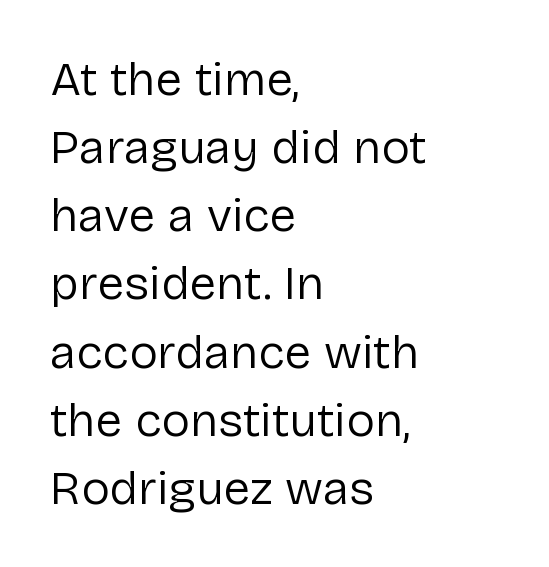
The image shows 48 px regular-weight sans-serif type, upright; set left-aligned, normal line spacing (1.42x), normal letter spacing, not underlined; low stroke contrast and a medium x-height.
